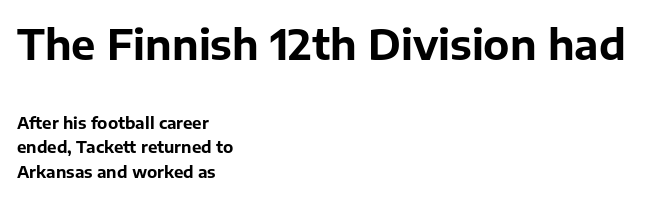
{"serif": "no", "italic": "no", "bold": "yes", "weight": "bold", "width": "normal", "stroke_contrast": "low", "x_height": "medium", "monospaced": "no", "underline": "no", "align": "left", "line_spacing": "normal", "line_spacing_ratio": 1.52, "letter_spacing": "normal", "letter_spacing_em": 0.0, "larger_block": "first", "size_ratio": 2.56, "glyph_px": 41}
